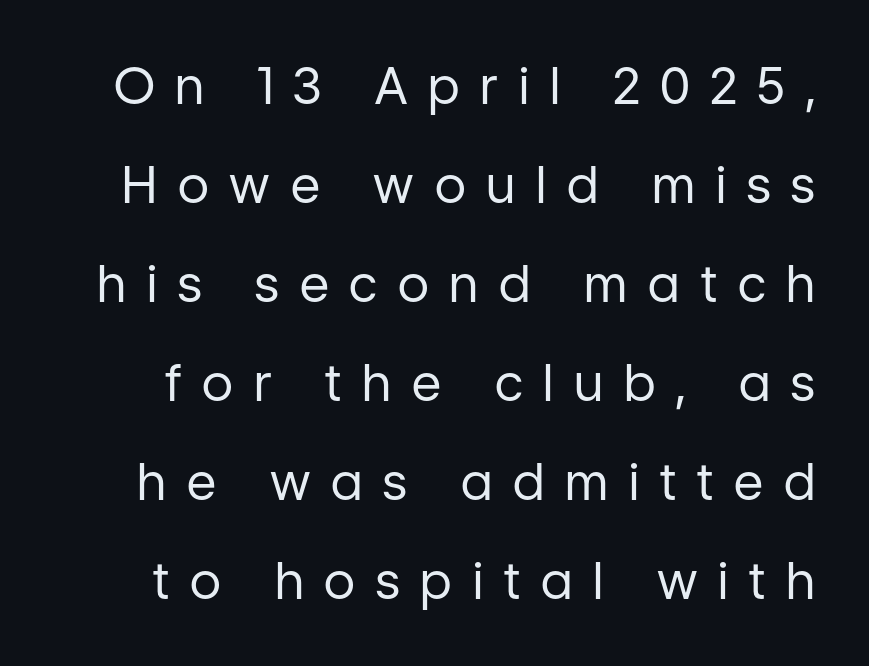
{"serif": "no", "italic": "no", "bold": "no", "weight": "regular", "width": "normal", "stroke_contrast": "low", "x_height": "medium", "monospaced": "no", "underline": "no", "line_spacing": "loose", "line_spacing_ratio": 1.94, "letter_spacing": "wide", "letter_spacing_em": 0.41, "glyph_px": 51}
